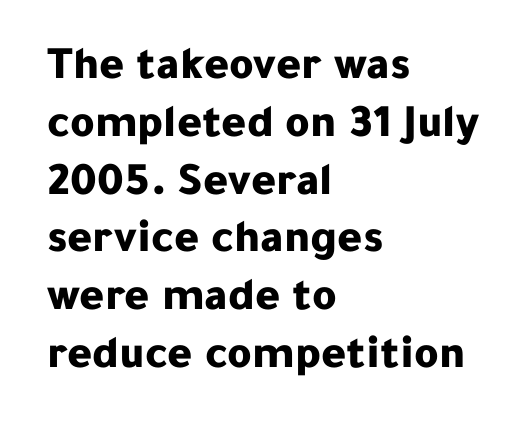
{"serif": "no", "italic": "no", "bold": "yes", "weight": "bold", "width": "normal", "stroke_contrast": "low", "x_height": "medium", "monospaced": "no", "underline": "no", "align": "left", "line_spacing_ratio": 1.23, "letter_spacing": "normal", "letter_spacing_em": 0.0, "glyph_px": 47}
